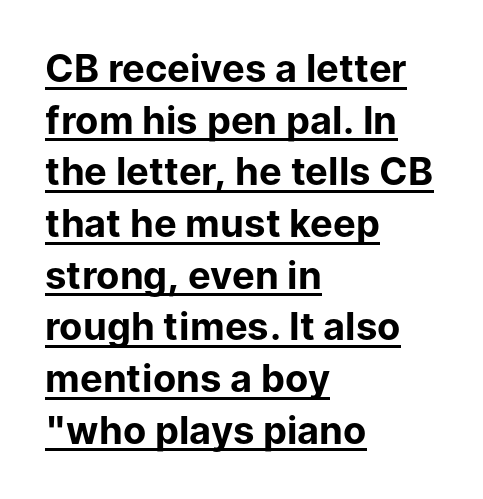
Q: Is the text bold? A: Yes.
Q: Is the text italic (slanted)? A: No, it is upright.
Q: Is the typeface a serif or a sans-serif typeface? A: Sans-serif.
Q: Is the text underlined? A: Yes.
Q: How is the paragraph aligned? A: Left-aligned.
Q: Is the spacing between letters normal or unusually wide? A: Normal.
Q: Is the spacing between lines tight, normal or loose? A: Normal.
Q: Width (condensed, normal, or wide)? A: Normal.
Q: Stroke contrast? A: Low.
Q: x-height? A: Medium.
Q: Monospaced? A: No.
